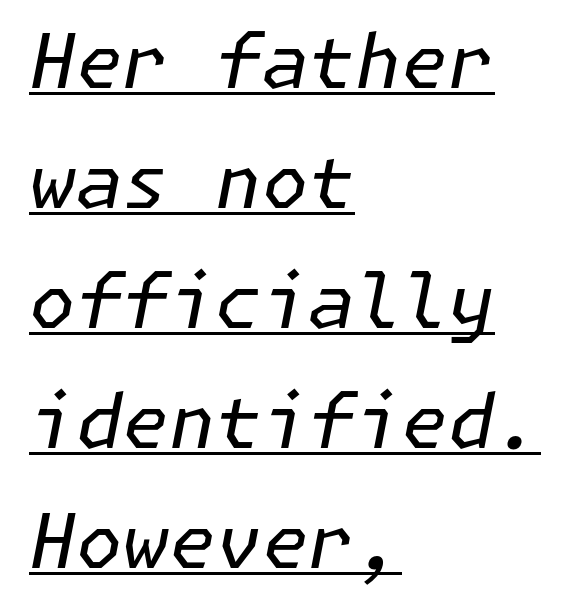
Honestly, the letter spacing is just normal — you wouldn't notice it. Which margin do the lines hug? The left one — the right edge is uneven. The strokes are not fattened; the text isn't bold. Each new line begins a customary step beneath the previous one. The face used here appears with an underline applied. An italicized treatment has been applied to the whole sample.
